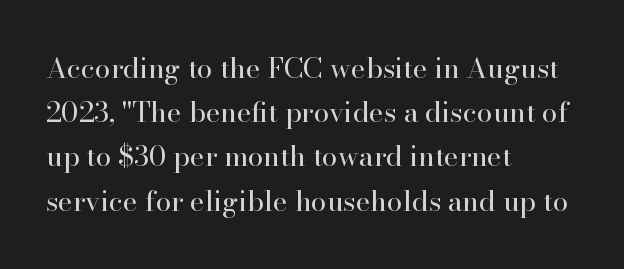
Q: Is the text bold? A: No.
Q: Is the text italic (slanted)? A: No, it is upright.
Q: Is the typeface a serif or a sans-serif typeface? A: Serif.
Q: Is the text underlined? A: No.
Q: How is the paragraph aligned? A: Left-aligned.
Q: Is the spacing between letters normal or unusually wide? A: Normal.
Q: Is the spacing between lines tight, normal or loose? A: Normal.
Q: Width (condensed, normal, or wide)? A: Normal.
Q: Stroke contrast? A: High.
Q: x-height? A: Small.
Q: Monospaced? A: No.
